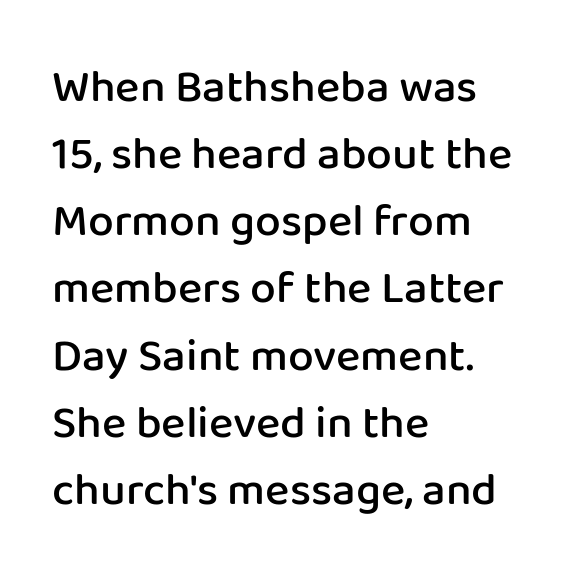
{"serif": "no", "italic": "no", "bold": "semi", "weight": "semibold", "width": "normal", "stroke_contrast": "low", "x_height": "medium", "monospaced": "no", "underline": "no", "align": "left", "line_spacing": "normal", "line_spacing_ratio": 1.46, "letter_spacing": "normal", "letter_spacing_em": 0.0, "glyph_px": 46}
